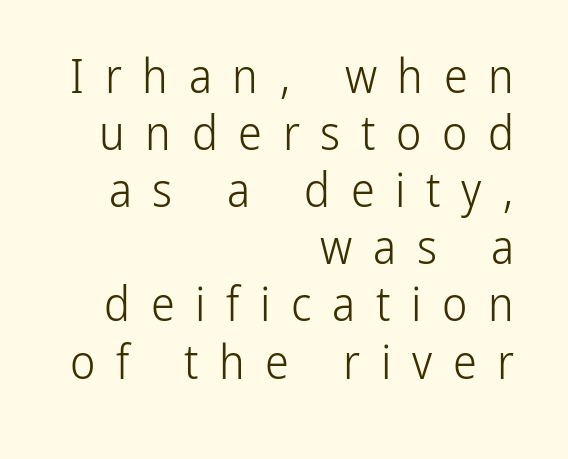
Letters have the restrained weight of plain body copy at most. These lines are rendered in a variable-pitch font. The type sits square on the baseline with zero lean. This is sans-serif lettering, the kind often seen on screens and signage. The lines in this sample share a right terminus and differ only in where they begin. Between one letter and the next there's a generous, obvious gap.
